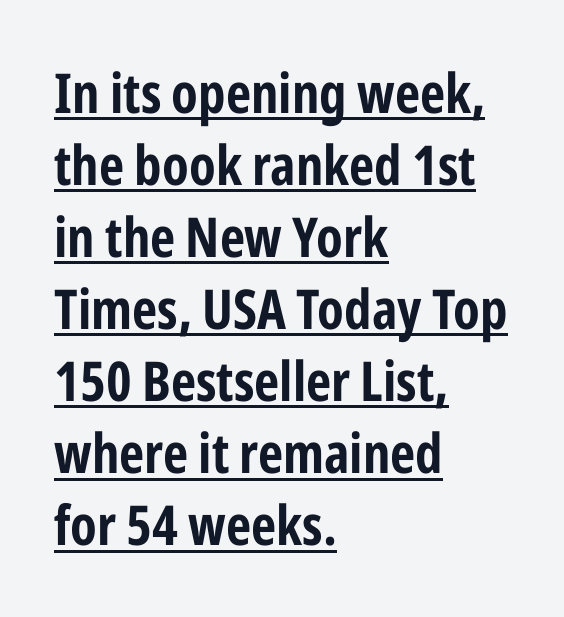
Q: Is the text italic (slanted)? A: No, it is upright.
Q: Is the typeface a serif or a sans-serif typeface? A: Sans-serif.
Q: Is the text underlined? A: Yes.
Q: How is the paragraph aligned? A: Left-aligned.
Q: Is the spacing between letters normal or unusually wide? A: Normal.
Q: Is the spacing between lines tight, normal or loose? A: Normal.
Q: Width (condensed, normal, or wide)? A: Condensed.
Q: Stroke contrast? A: Low.
Q: x-height? A: Medium.
Q: Monospaced? A: No.
